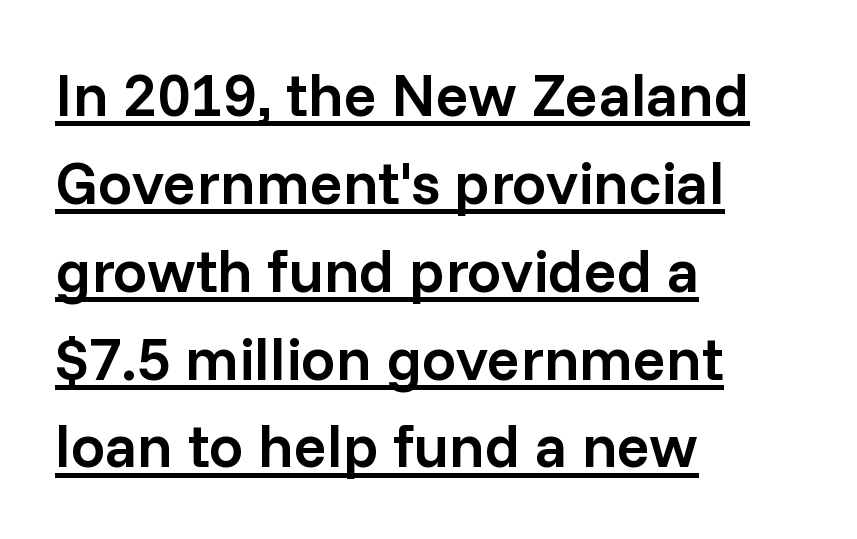
Q: Is the text bold? A: Semi-bold.
Q: Is the text italic (slanted)? A: No, it is upright.
Q: Is the typeface a serif or a sans-serif typeface? A: Sans-serif.
Q: Is the text underlined? A: Yes.
Q: How is the paragraph aligned? A: Left-aligned.
Q: Is the spacing between letters normal or unusually wide? A: Normal.
Q: Is the spacing between lines tight, normal or loose? A: Normal.
Q: Width (condensed, normal, or wide)? A: Normal.
Q: Stroke contrast? A: Low.
Q: x-height? A: Medium.
Q: Monospaced? A: No.
